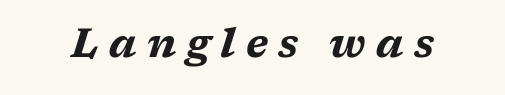
The image shows 40 px bold, wide type, italic (leaning right); set unusually wide letter spacing (+0.26 em), not underlined; medium stroke contrast and a medium x-height.
